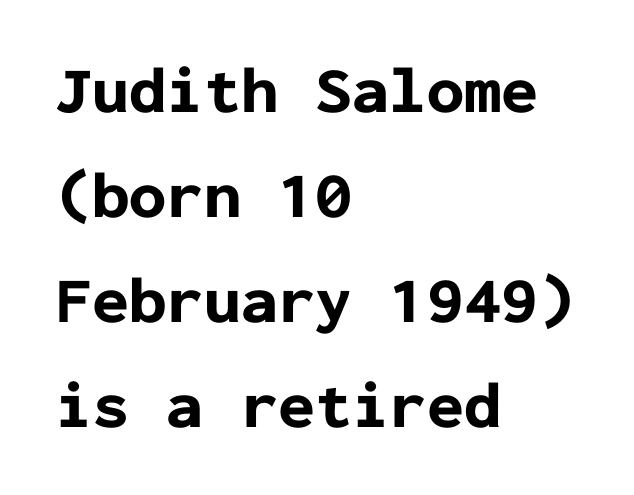
The image shows 66 px bold sans-serif type, upright, monospaced; set left-aligned, normal line spacing (1.59x), normal letter spacing, not underlined; low stroke contrast and a medium x-height.
